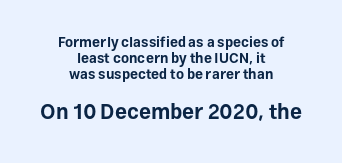
{"italic": "no", "bold": "yes", "underline": "no", "align": "center", "line_spacing": "tight", "line_spacing_ratio": 1.13, "letter_spacing": "normal", "letter_spacing_em": 0.0, "larger_block": "second", "size_ratio": 1.5, "glyph_px": 21}
